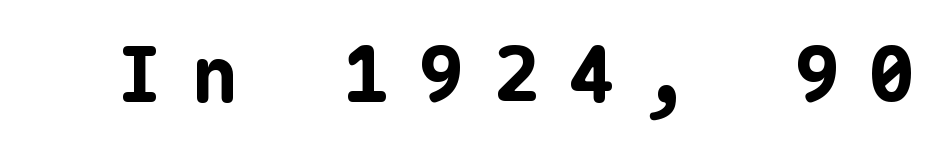
Type style note: lacks serifs. Every letter is thick-stroked: bold, no question. The passage shown has open, widely tracked lettering throughout. A typesetter would call this monospace, since all characters share one set width.
